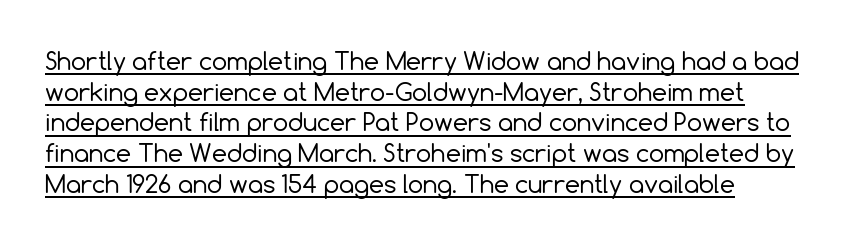
The image shows 24 px text type, upright; set normal line spacing (1.28x), normal letter spacing, underlined.
